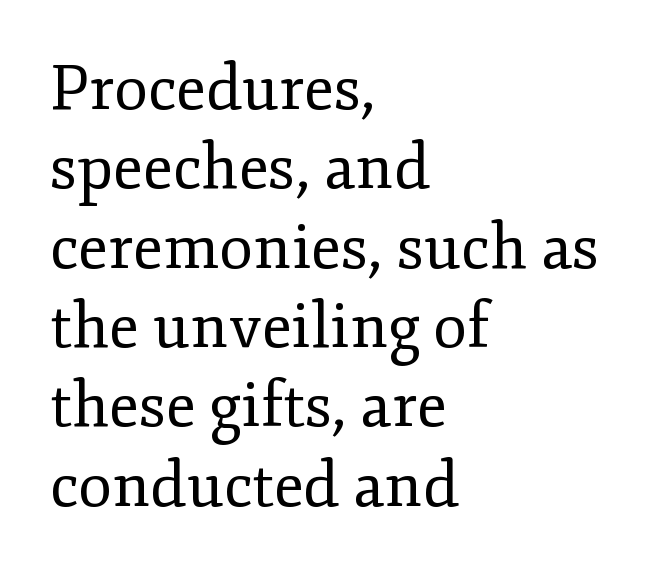
{"serif": "yes", "italic": "no", "bold": "no", "weight": "regular", "width": "normal", "stroke_contrast": "low", "x_height": "small", "monospaced": "no", "underline": "no", "align": "left", "line_spacing": "normal", "line_spacing_ratio": 1.28, "letter_spacing": "normal", "letter_spacing_em": 0.0, "glyph_px": 62}
